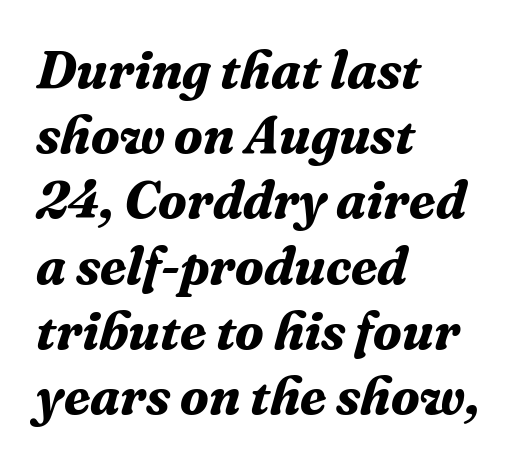
The image shows 53 px bold serif type, italic (leaning right); set left-aligned, line spacing 1.23x, normal letter spacing, not underlined; medium stroke contrast and a medium x-height.
